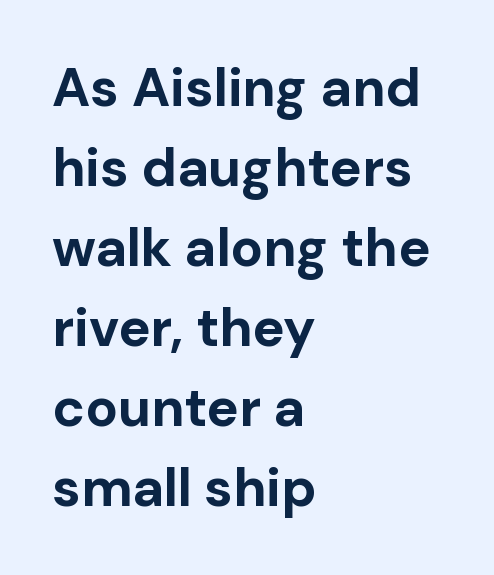
The image shows 54 px bold sans-serif type, upright; set left-aligned, normal line spacing (1.48x), normal letter spacing, not underlined; low stroke contrast and a medium x-height.
